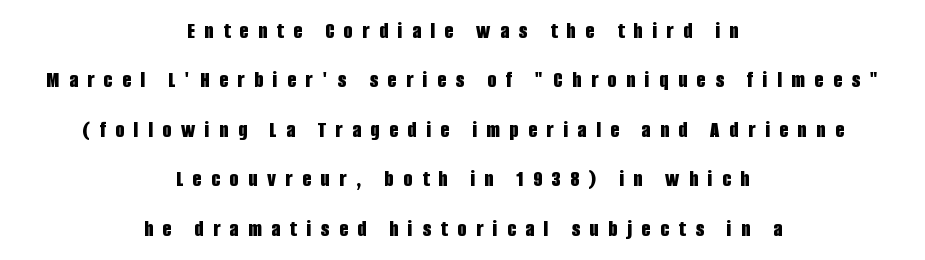
Whoever set this chose breathing room over compactness in the vertical rhythm. Notice how the stems are strictly vertical — no italics here. The compositor balanced each line on the midline. Clear beneath every line of the passage.
